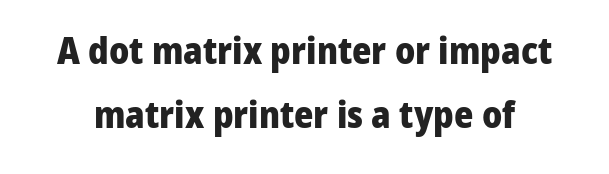
{"serif": "no", "italic": "no", "bold": "yes", "weight": "heavy", "width": "normal", "stroke_contrast": "low", "x_height": "medium", "monospaced": "no", "underline": "no", "line_spacing_ratio": 1.74, "letter_spacing": "normal", "letter_spacing_em": 0.0, "glyph_px": 37}
